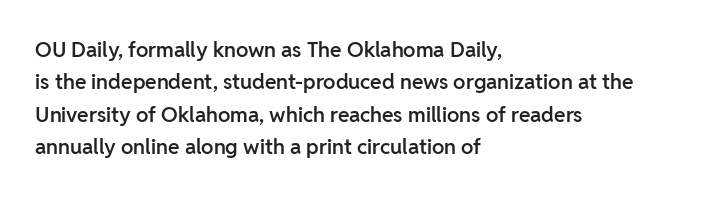
The image shows 21 px text type, upright; set left-aligned, normal line spacing (1.54x), normal letter spacing, not underlined.
